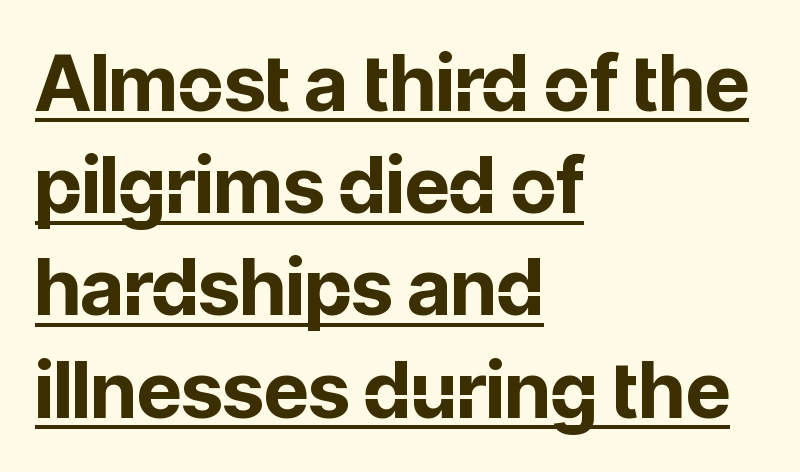
{"serif": "no", "italic": "no", "bold": "yes", "weight": "bold", "width": "normal", "stroke_contrast": "low", "x_height": "medium", "monospaced": "no", "underline": "yes", "align": "left", "line_spacing": "normal", "line_spacing_ratio": 1.31, "letter_spacing": "normal", "letter_spacing_em": 0.0, "glyph_px": 78}
